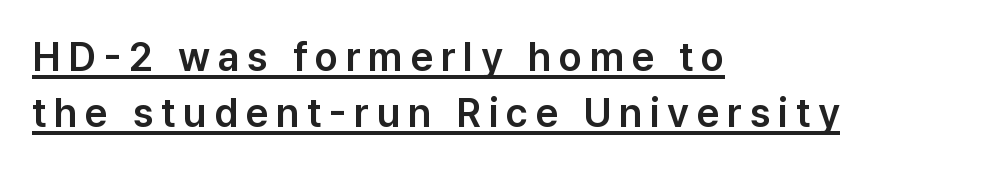
Rows of type keep a routine distance in the vertical direction. Unlike italic type, these characters show no tilt at all. These characters rest on top of a visible drawn line. You can tell from the bare stems that sans-serif type was used. Reading down the block, your eye returns to a fixed left position each line. Think of a printed novel: that variable character pitch is what you see here.
